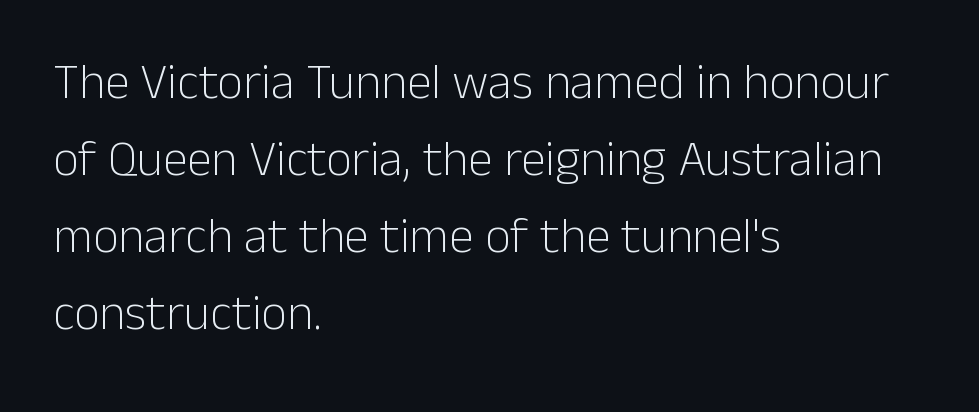
Q: Is the text bold? A: No.
Q: Is the text italic (slanted)? A: No, it is upright.
Q: Is the typeface a serif or a sans-serif typeface? A: Sans-serif.
Q: Is the text underlined? A: No.
Q: How is the paragraph aligned? A: Left-aligned.
Q: Is the spacing between letters normal or unusually wide? A: Normal.
Q: Is the spacing between lines tight, normal or loose? A: Normal.
Q: Width (condensed, normal, or wide)? A: Normal.
Q: Stroke contrast? A: Low.
Q: x-height? A: Medium.
Q: Monospaced? A: No.
